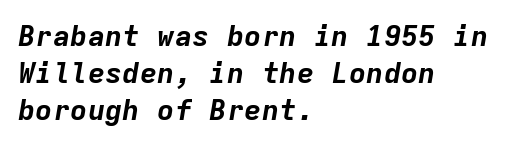
{"italic": "yes", "lean": "right", "slant_degrees": 9, "bold": "yes", "weight": "bold", "width": "normal", "stroke_contrast": "low", "x_height": "medium", "monospaced": "yes", "underline": "no", "align": "left", "line_spacing": "normal", "line_spacing_ratio": 1.27, "letter_spacing": "normal", "letter_spacing_em": 0.0, "glyph_px": 29}
